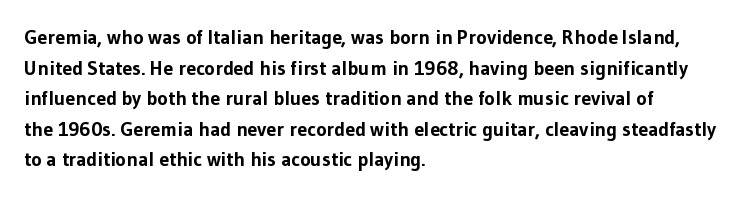
The image shows 20 px bold type, upright; set left-aligned, normal line spacing (1.53x), normal letter spacing, not underlined.
